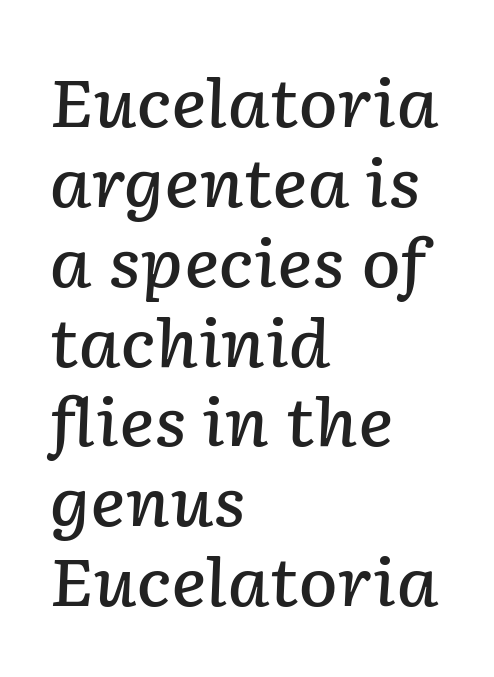
The image shows 66 px semibold type, italic (leaning right); set left-aligned, line spacing 1.21x, normal letter spacing, not underlined; low stroke contrast and a medium x-height.
